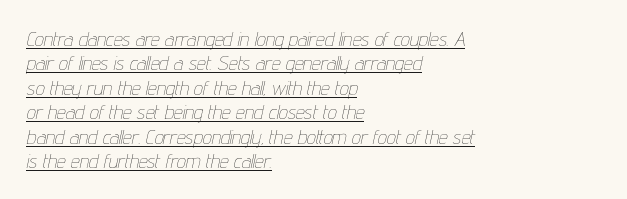
{"italic": "yes", "lean": "right", "slant_degrees": 12, "bold": "no", "underline": "yes", "align": "left", "line_spacing_ratio": 1.22, "letter_spacing": "normal", "letter_spacing_em": 0.0, "glyph_px": 20}
